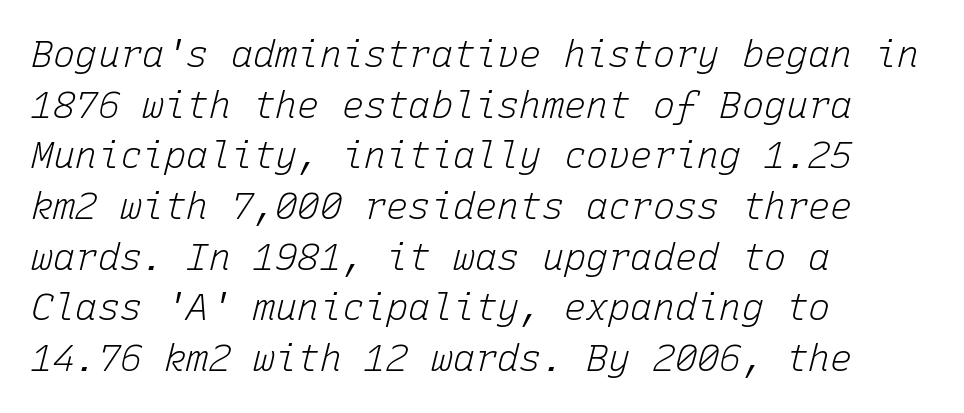
Q: Is the text bold? A: No.
Q: Is the text italic (slanted)? A: Yes, it leans right by about 15 degrees.
Q: Is the text underlined? A: No.
Q: How is the paragraph aligned? A: Left-aligned.
Q: Is the spacing between letters normal or unusually wide? A: Normal.
Q: Is the spacing between lines tight, normal or loose? A: Normal.
Q: Width (condensed, normal, or wide)? A: Normal.
Q: Stroke contrast? A: Low.
Q: x-height? A: Medium.
Q: Monospaced? A: Yes.
